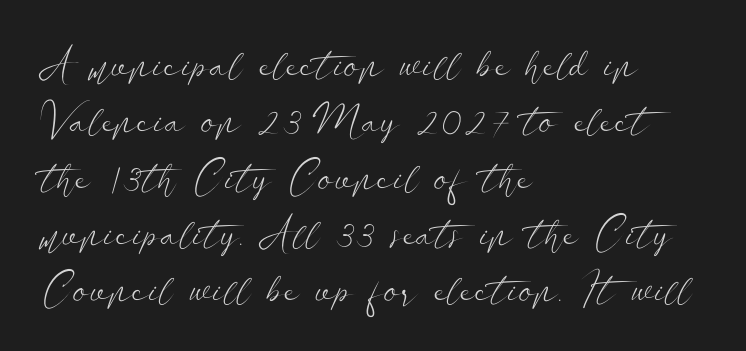
The image shows 42 px light, wide sans-serif type; set left-aligned, normal line spacing (1.34x), normal letter spacing, not underlined; low stroke contrast and a small x-height.
